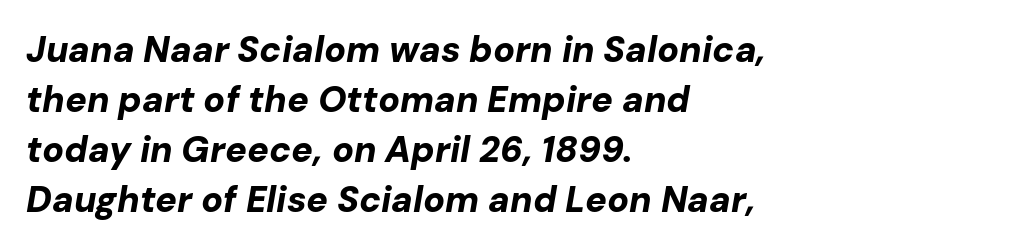
The image shows 36 px bold type, italic (leaning right); set left-aligned, normal line spacing (1.39x), normal letter spacing, not underlined; low stroke contrast and a medium x-height.
